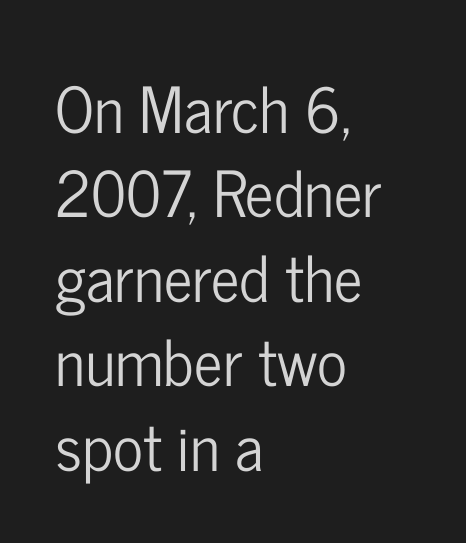
The image shows 63 px condensed sans-serif type, upright; set left-aligned, normal line spacing (1.34x), normal letter spacing, not underlined; low stroke contrast and a medium x-height.
